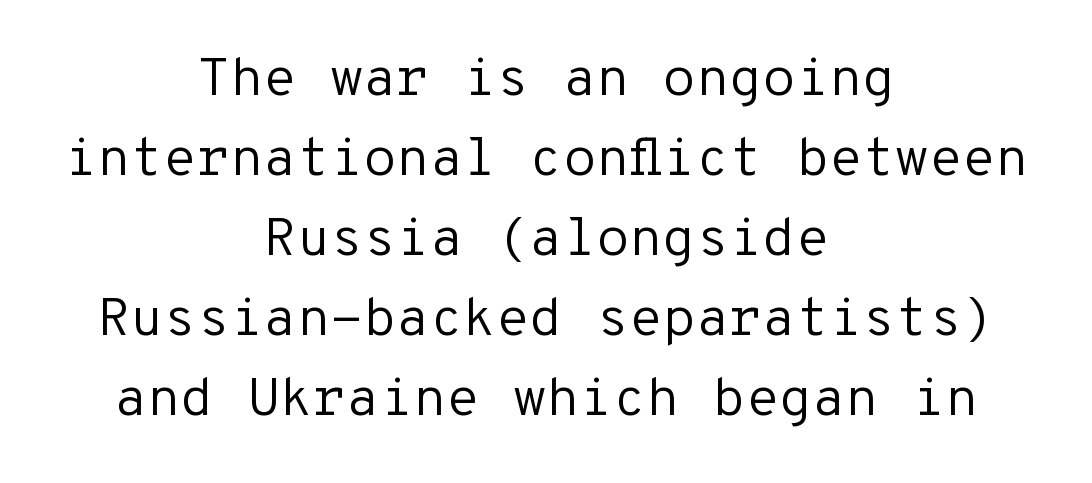
The image shows 54 px regular-weight sans-serif type, upright, monospaced; set centered, normal line spacing (1.48x), normal letter spacing, not underlined; low stroke contrast and a medium x-height.
